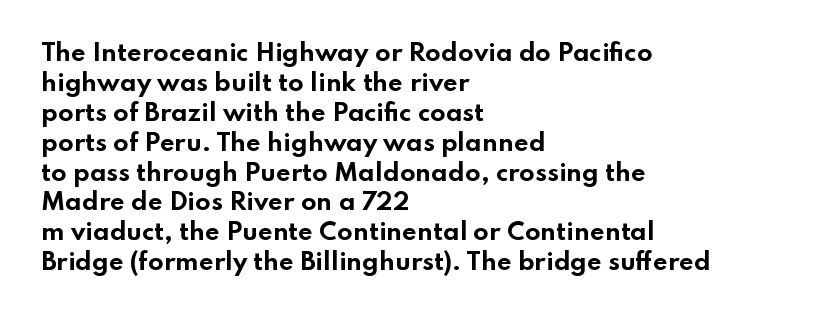
The image shows 23 px bold type, upright; set left-aligned, normal line spacing (1.3x), normal letter spacing, not underlined.
